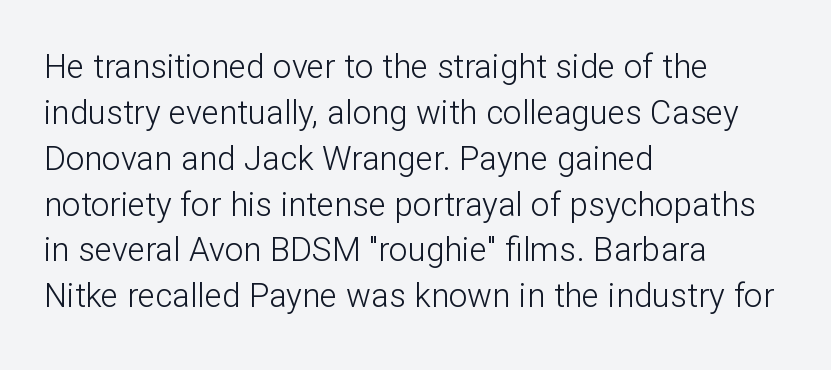
Q: Is the text bold? A: No.
Q: Is the text italic (slanted)? A: No, it is upright.
Q: Is the typeface a serif or a sans-serif typeface? A: Sans-serif.
Q: Is the text underlined? A: No.
Q: How is the paragraph aligned? A: Left-aligned.
Q: Is the spacing between letters normal or unusually wide? A: Normal.
Q: Is the spacing between lines tight, normal or loose? A: Normal.
Q: Width (condensed, normal, or wide)? A: Normal.
Q: Stroke contrast? A: Low.
Q: x-height? A: Medium.
Q: Monospaced? A: No.
